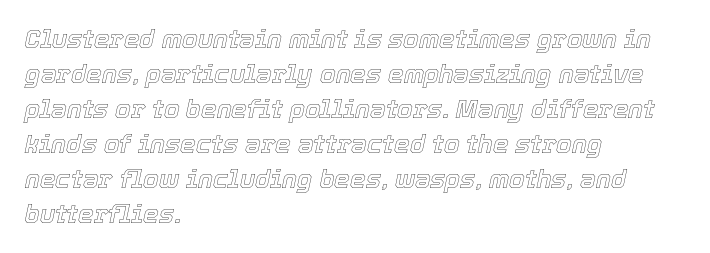
Q: Is the text italic (slanted)? A: Yes, it leans right by about 12 degrees.
Q: Is the text underlined? A: No.
Q: How is the paragraph aligned? A: Left-aligned.
Q: Is the spacing between letters normal or unusually wide? A: Normal.
Q: Is the spacing between lines tight, normal or loose? A: Normal.
